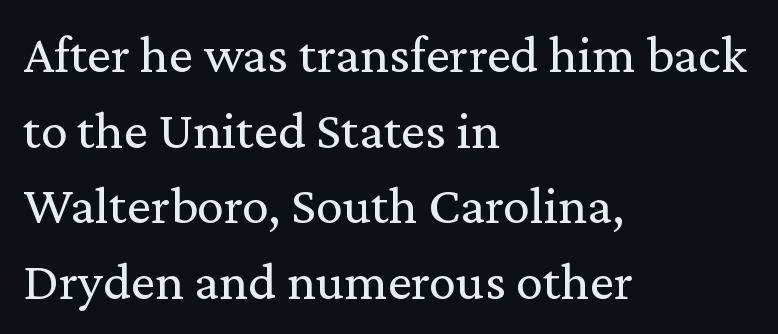
Do the characters align in a grid? No, the font is proportional. No extra ink here — the face is not bold. Standard letterfit; no display-style spreading of the glyphs. Compared with typical paragraphs, the rows here are spaced about the same.
